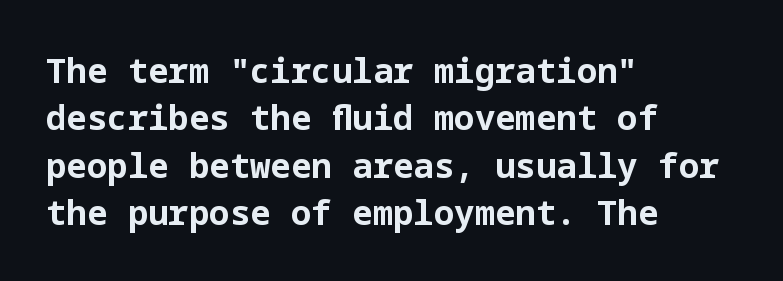
Q: Is the text bold? A: Yes.
Q: Is the text italic (slanted)? A: No, it is upright.
Q: Is the typeface a serif or a sans-serif typeface? A: Sans-serif.
Q: Is the text underlined? A: No.
Q: How is the paragraph aligned? A: Left-aligned.
Q: Is the spacing between letters normal or unusually wide? A: Normal.
Q: Is the spacing between lines tight, normal or loose? A: Normal.
Q: Width (condensed, normal, or wide)? A: Normal.
Q: Stroke contrast? A: Low.
Q: x-height? A: Medium.
